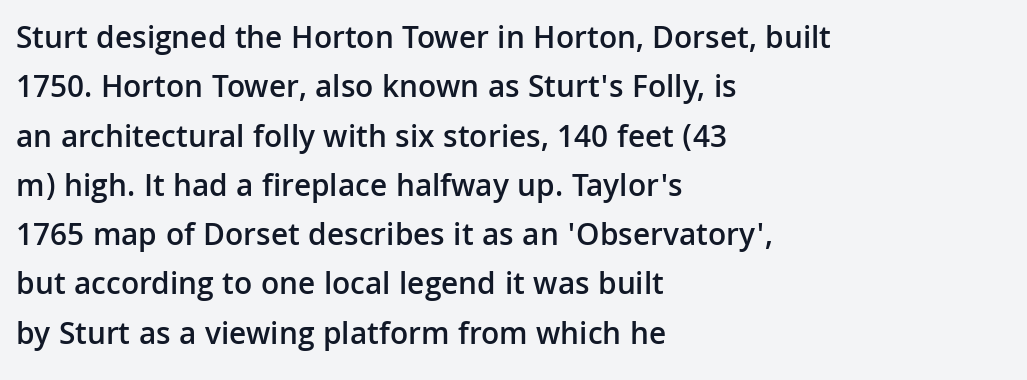
The image shows 32 px semibold sans-serif type, upright; set left-aligned, normal line spacing (1.54x), normal letter spacing, not underlined; low stroke contrast and a medium x-height.
